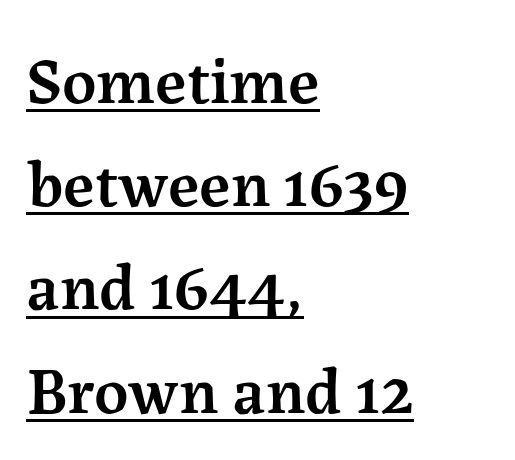
Q: Is the text bold? A: Semi-bold.
Q: Is the text italic (slanted)? A: No, it is upright.
Q: Is the typeface a serif or a sans-serif typeface? A: Serif.
Q: Is the text underlined? A: Yes.
Q: How is the paragraph aligned? A: Left-aligned.
Q: Is the spacing between letters normal or unusually wide? A: Normal.
Q: Is the spacing between lines tight, normal or loose? A: Normal.
Q: Width (condensed, normal, or wide)? A: Normal.
Q: Stroke contrast? A: Medium.
Q: x-height? A: Medium.
Q: Monospaced? A: No.
